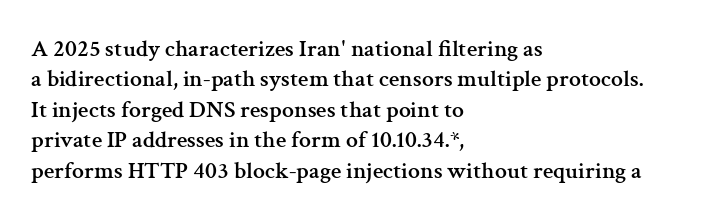
The image shows 24 px text type, upright; set left-aligned, normal line spacing (1.27x), normal letter spacing, not underlined.
